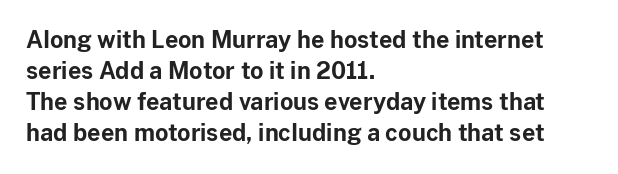
The image shows 23 px bold type, upright; set left-aligned, normal line spacing (1.35x), normal letter spacing, not underlined.
